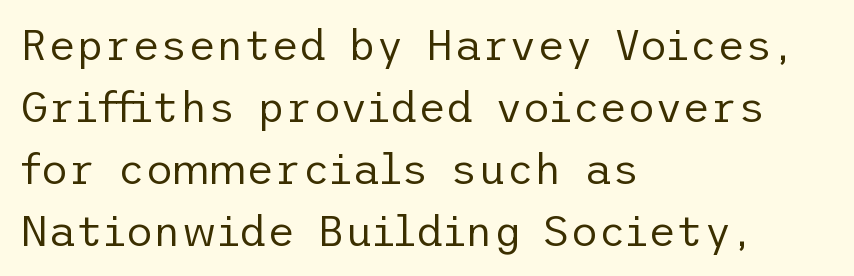
{"serif": "no", "italic": "no", "bold": "no", "weight": "regular", "width": "normal", "stroke_contrast": "low", "x_height": "medium", "underline": "no", "align": "left", "line_spacing": "normal", "line_spacing_ratio": 1.44, "letter_spacing": "normal", "letter_spacing_em": 0.0, "glyph_px": 43}
